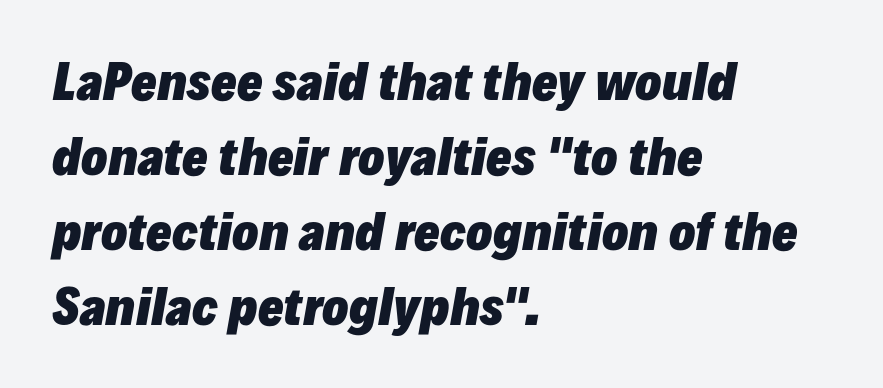
The image shows 48 px heavy type, italic (leaning right); set left-aligned, normal line spacing (1.56x), normal letter spacing, not underlined; low stroke contrast and a medium x-height.
